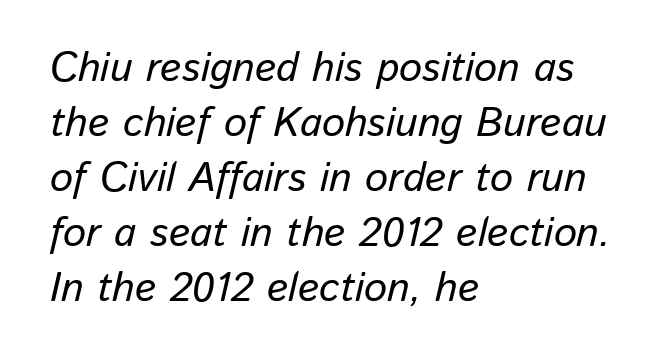
{"italic": "yes", "lean": "right", "slant_degrees": 13, "width": "normal", "stroke_contrast": "low", "x_height": "medium", "monospaced": "no", "underline": "no", "align": "left", "line_spacing": "normal", "line_spacing_ratio": 1.34, "letter_spacing": "normal", "letter_spacing_em": 0.0, "glyph_px": 41}
